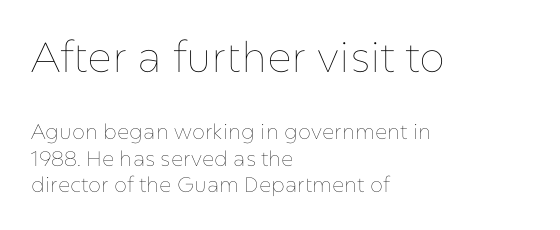
The image shows 42 px thin type, upright; set left-aligned, normal line spacing (1.27x), normal letter spacing, not underlined; the first (top) block is 2.0x larger; low stroke contrast and a medium x-height.
